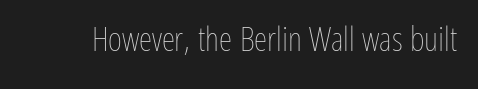
Q: Is the text bold? A: No.
Q: Is the text italic (slanted)? A: No, it is upright.
Q: Is the text underlined? A: No.
Q: Is the spacing between letters normal or unusually wide? A: Normal.
Q: Width (condensed, normal, or wide)? A: Condensed.
Q: Stroke contrast? A: Low.
Q: x-height? A: Medium.
Q: Monospaced? A: No.
